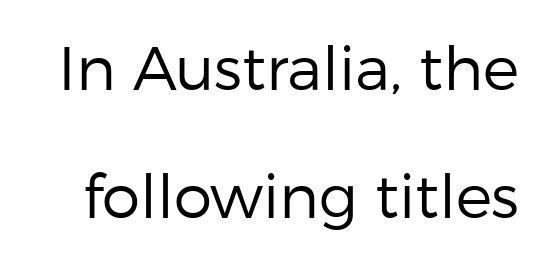
{"serif": "no", "italic": "no", "bold": "no", "weight": "regular", "width": "normal", "stroke_contrast": "low", "x_height": "medium", "monospaced": "no", "underline": "no", "line_spacing": "loose", "line_spacing_ratio": 2.1, "letter_spacing": "normal", "letter_spacing_em": 0.0, "glyph_px": 61}
